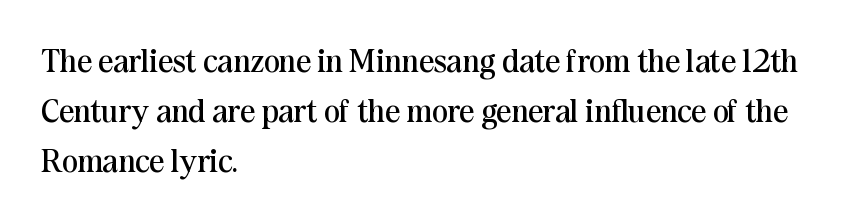
The image shows 33 px regular-weight serif type, upright; set left-aligned, normal line spacing (1.52x), normal letter spacing, not underlined; medium stroke contrast and a medium x-height.
